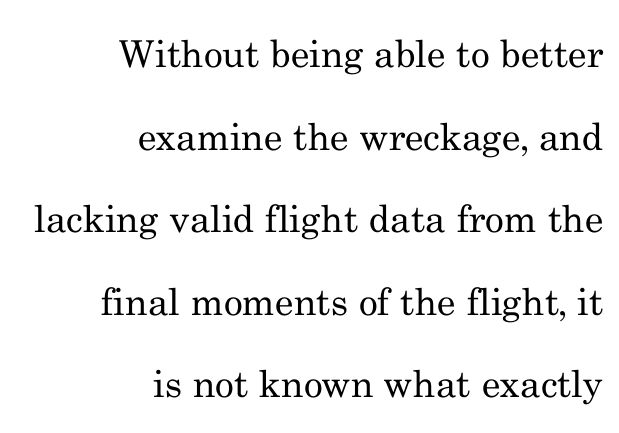
The image shows 37 px regular-weight serif type, upright; set right-aligned, loose line spacing (2.23x), normal letter spacing, not underlined; medium stroke contrast and a small x-height.
